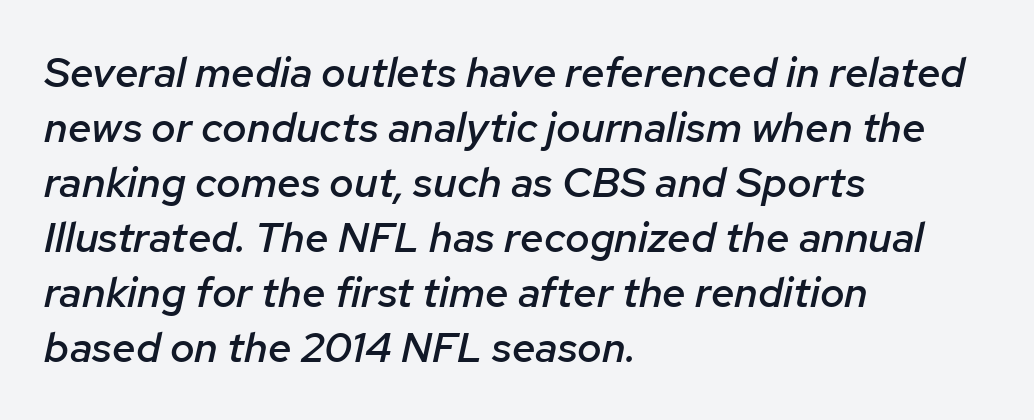
{"italic": "yes", "lean": "right", "slant_degrees": 12, "bold": "semi", "weight": "semibold", "width": "normal", "stroke_contrast": "low", "x_height": "medium", "monospaced": "no", "underline": "no", "align": "left", "line_spacing": "normal", "line_spacing_ratio": 1.31, "letter_spacing": "normal", "letter_spacing_em": 0.0, "glyph_px": 42}
